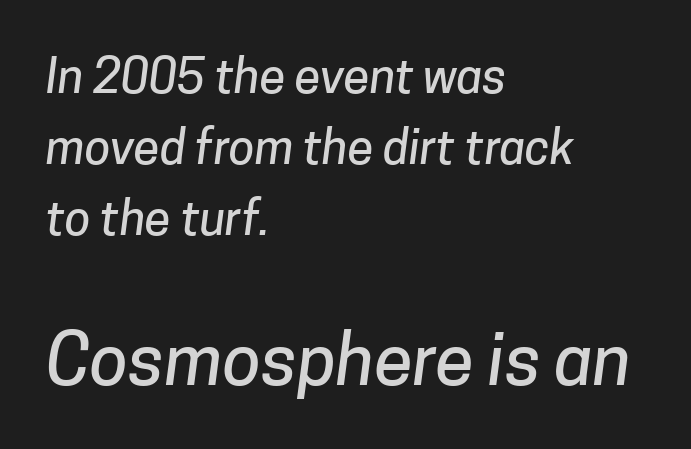
The image shows 70 px sans-serif type; set left-aligned, normal line spacing (1.51x), normal letter spacing, not underlined; the second (bottom) block is 1.49x larger; low stroke contrast and a medium x-height.
